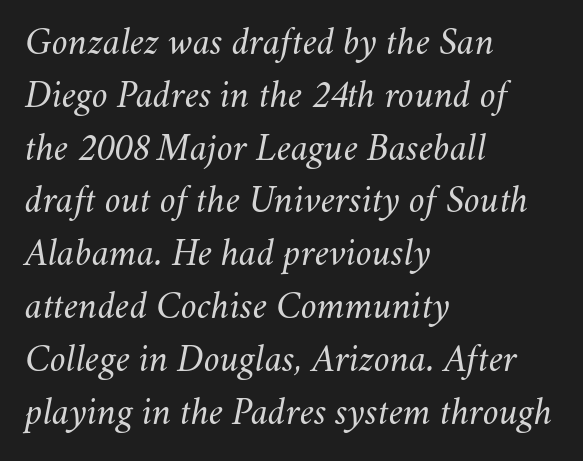
The image shows 40 px light type, italic (leaning right); set left-aligned, normal line spacing (1.32x), normal letter spacing, not underlined; medium stroke contrast and a small x-height.
